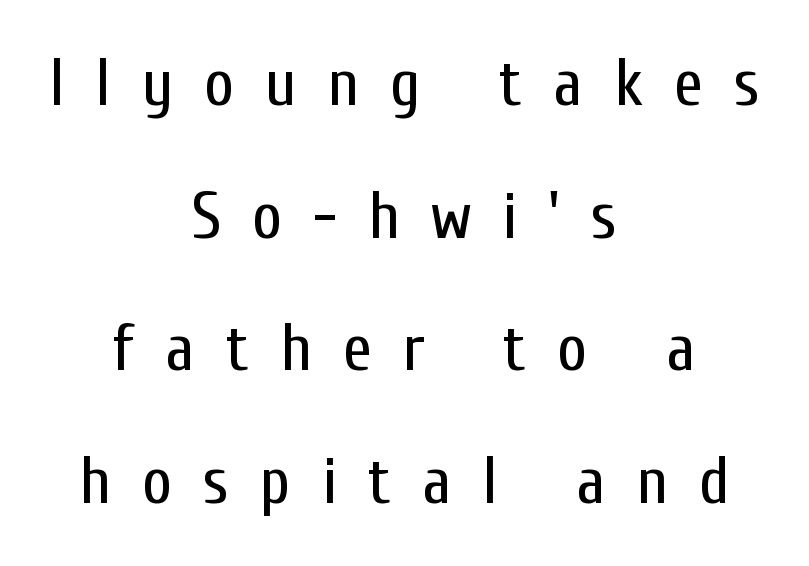
The image shows 66 px regular-weight, condensed sans-serif type, upright; set centered, loose line spacing (2.01x), unusually wide letter spacing (+0.47 em), not underlined; low stroke contrast and a medium x-height.
